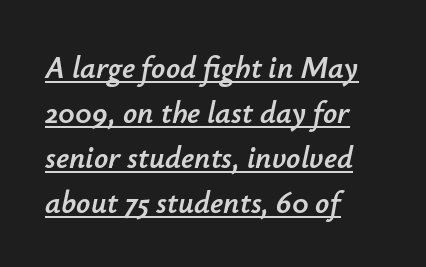
{"italic": "yes", "lean": "right", "slant_degrees": 12, "width": "normal", "stroke_contrast": "low", "x_height": "small", "monospaced": "no", "underline": "yes", "align": "left", "line_spacing": "normal", "line_spacing_ratio": 1.45, "letter_spacing": "normal", "letter_spacing_em": 0.0, "glyph_px": 31}
